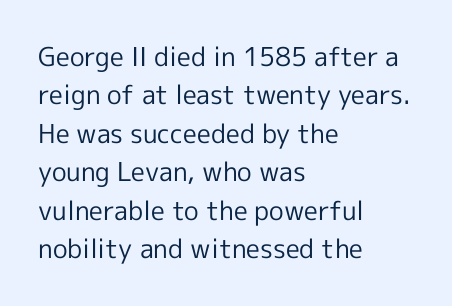
Q: Is the text bold? A: No.
Q: Is the text italic (slanted)? A: No, it is upright.
Q: Is the text underlined? A: No.
Q: How is the paragraph aligned? A: Left-aligned.
Q: Is the spacing between letters normal or unusually wide? A: Normal.
Q: Is the spacing between lines tight, normal or loose? A: Normal.
